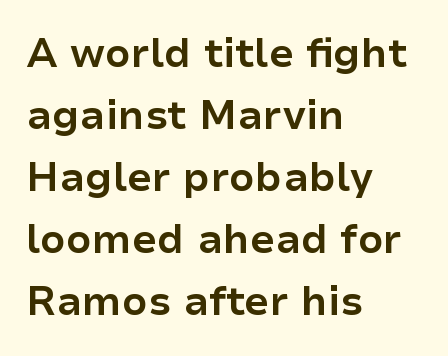
Q: Is the text bold? A: Yes.
Q: Is the text italic (slanted)? A: No, it is upright.
Q: Is the typeface a serif or a sans-serif typeface? A: Sans-serif.
Q: Is the text underlined? A: No.
Q: How is the paragraph aligned? A: Left-aligned.
Q: Is the spacing between letters normal or unusually wide? A: Normal.
Q: Is the spacing between lines tight, normal or loose? A: Normal.
Q: Width (condensed, normal, or wide)? A: Normal.
Q: Stroke contrast? A: Low.
Q: x-height? A: Medium.
Q: Monospaced? A: No.
